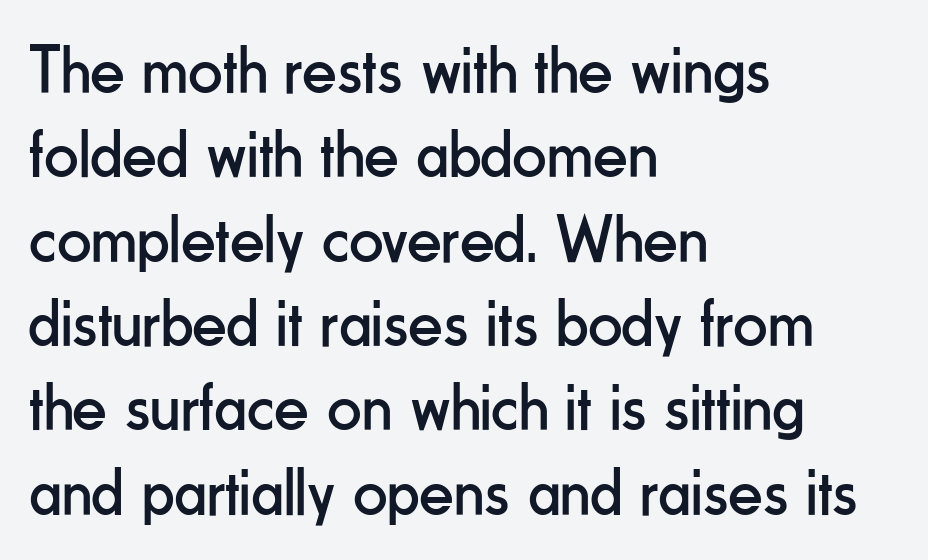
The image shows 68 px regular-weight, condensed sans-serif type, upright; set left-aligned, line spacing 1.24x, normal letter spacing, not underlined; low stroke contrast and a small x-height.
